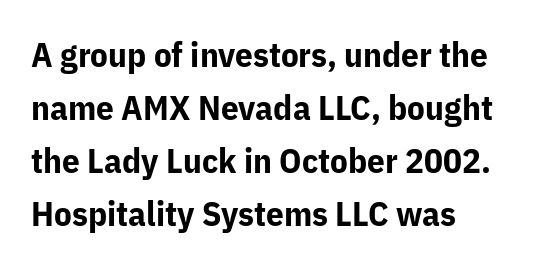
The image shows 35 px bold sans-serif type, upright; set left-aligned, normal line spacing (1.51x), normal letter spacing, not underlined; low stroke contrast and a medium x-height.
